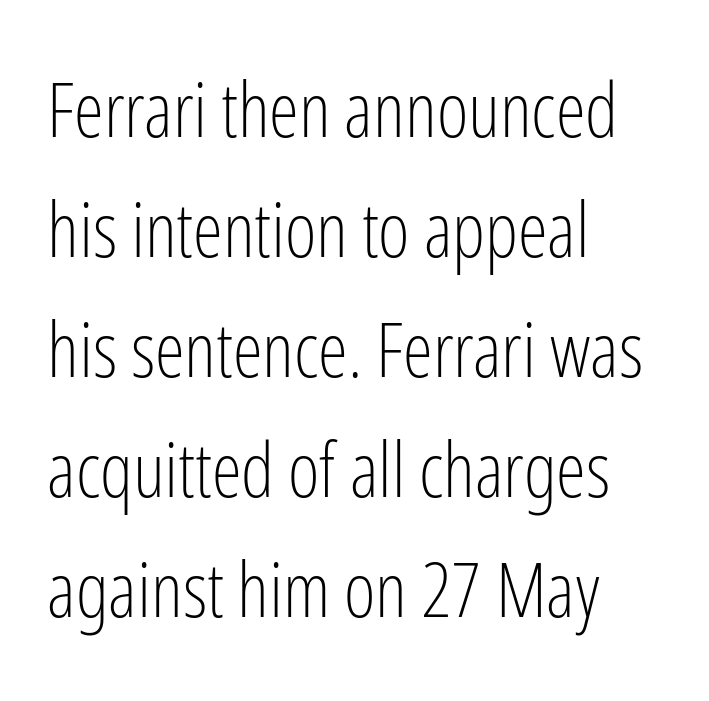
Q: Is the text bold? A: No.
Q: Is the text italic (slanted)? A: No, it is upright.
Q: Is the typeface a serif or a sans-serif typeface? A: Sans-serif.
Q: Is the text underlined? A: No.
Q: How is the paragraph aligned? A: Left-aligned.
Q: Is the spacing between letters normal or unusually wide? A: Normal.
Q: Is the spacing between lines tight, normal or loose? A: Normal.
Q: Width (condensed, normal, or wide)? A: Condensed.
Q: Stroke contrast? A: Low.
Q: x-height? A: Medium.
Q: Monospaced? A: No.
